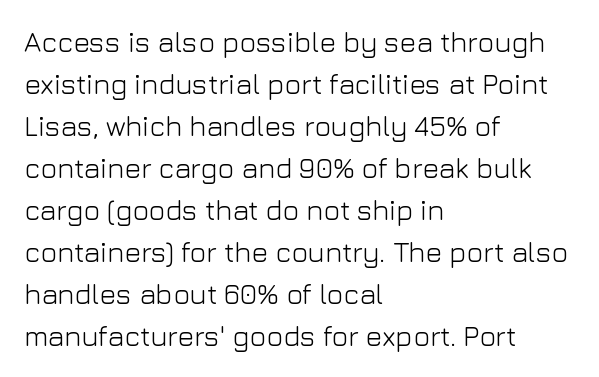
{"serif": "no", "italic": "no", "bold": "no", "weight": "light", "width": "normal", "stroke_contrast": "low", "x_height": "medium", "monospaced": "no", "underline": "no", "align": "left", "line_spacing": "normal", "line_spacing_ratio": 1.5, "letter_spacing": "normal", "letter_spacing_em": 0.0, "glyph_px": 28}
